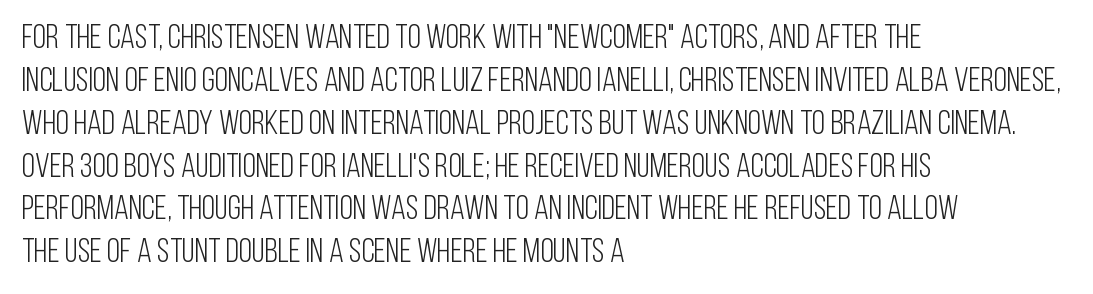
The image shows 34 px light, condensed sans-serif type, upright; set left-aligned, normal line spacing (1.26x), normal letter spacing, not underlined; low stroke contrast and a large x-height.
